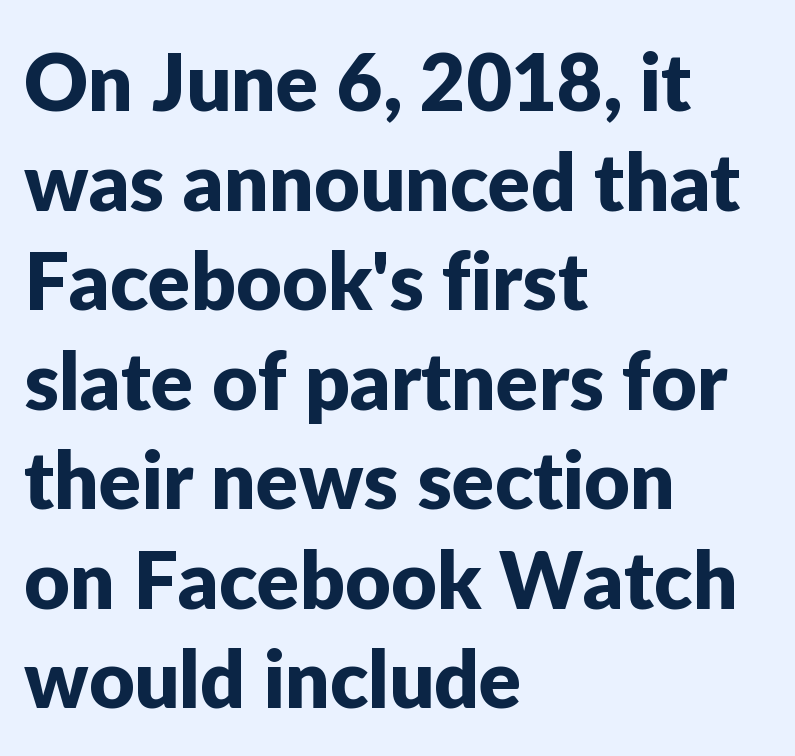
Tall strokes in this sample are plumb rather than angled. This sample keeps an unexceptional amount of space between lines. Lines of text with bare space underneath. Each letter's strokes conclude bluntly, with no projecting serifs.
